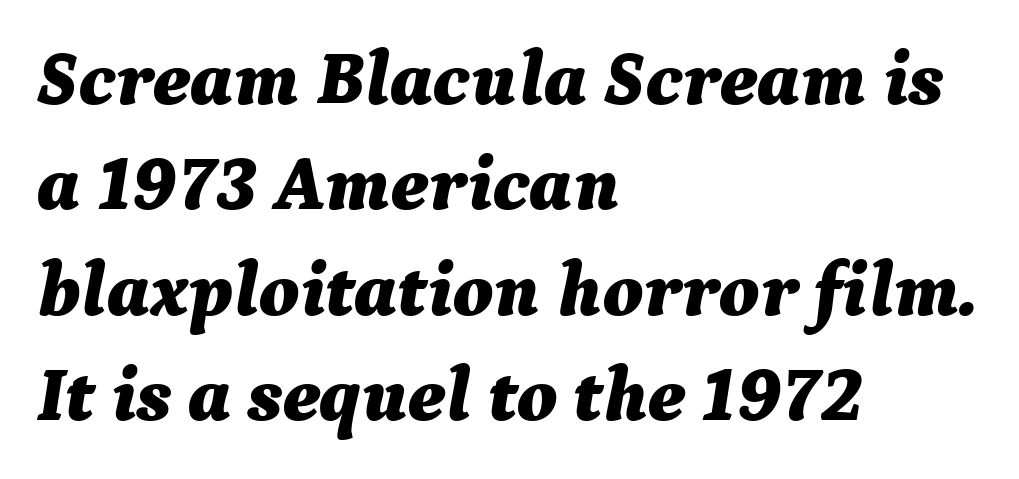
The image shows 77 px bold type, italic (leaning right); set left-aligned, normal line spacing (1.37x), normal letter spacing, not underlined; medium stroke contrast and a medium x-height.
